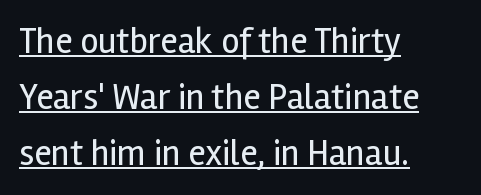
The tracking reads as untouched default to a designer's eye. Note the varied advance widths — an 'i' is clearly narrower than an 'm'. The letterforms sit at book weight or below. The sample's only ornament is a line tracing under the words. Where is the straight margin? On the left.
